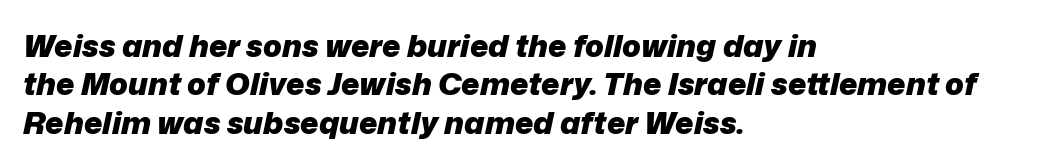
{"italic": "yes", "lean": "right", "slant_degrees": 12, "bold": "yes", "weight": "heavy", "width": "normal", "stroke_contrast": "low", "x_height": "medium", "monospaced": "no", "underline": "no", "align": "left", "line_spacing_ratio": 1.24, "letter_spacing": "normal", "letter_spacing_em": 0.0, "glyph_px": 31}
